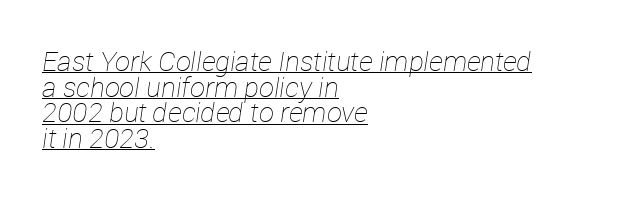
{"italic": "yes", "lean": "right", "slant_degrees": 12, "bold": "no", "underline": "yes", "align": "left", "line_spacing": "tight", "line_spacing_ratio": 0.95, "letter_spacing": "normal", "letter_spacing_em": 0.0, "glyph_px": 27}
